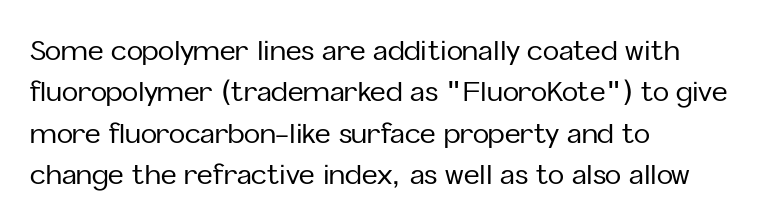
The image shows 27 px text type, upright; set left-aligned, normal line spacing (1.53x), normal letter spacing, not underlined.
